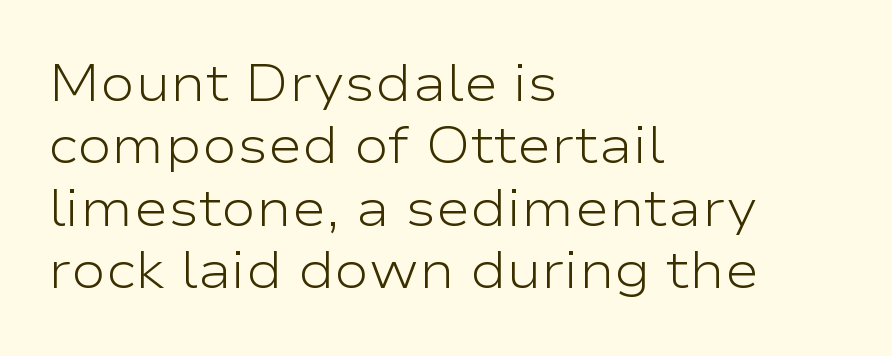
Caption: standard tracking, unaltered. Nope, not italic — everything's standing straight. The gap between lines stays unmarked. Typographically, this falls in the sans-serif category. A typesetter would call this proportional, since set widths differ per character.
